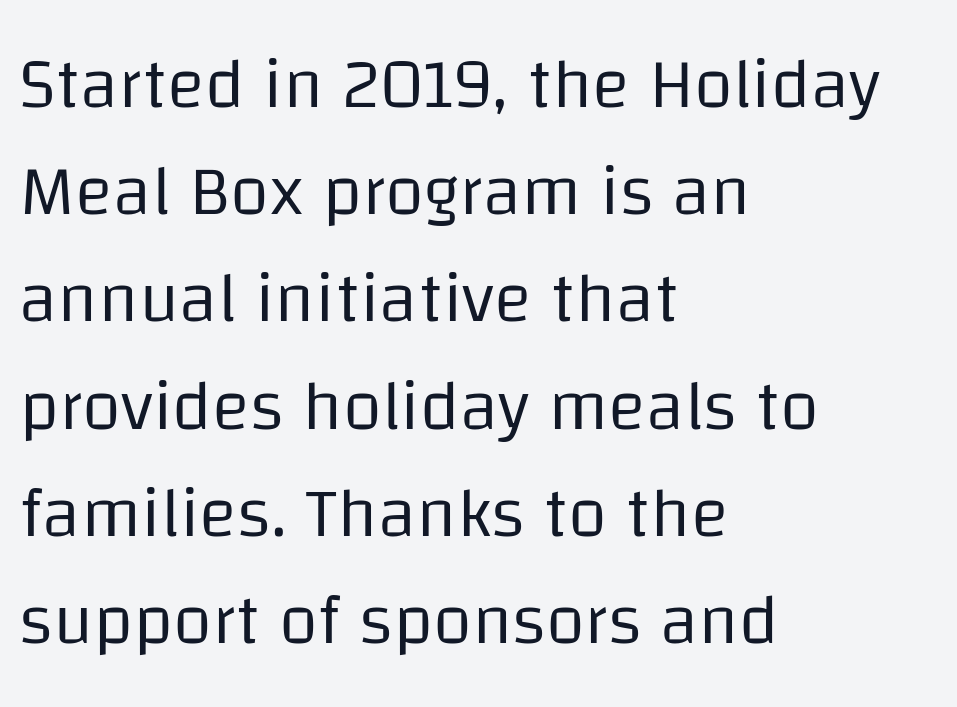
The image shows 71 px regular-weight sans-serif type, upright; set left-aligned, normal line spacing (1.51x), normal letter spacing, not underlined; low stroke contrast and a large x-height.
